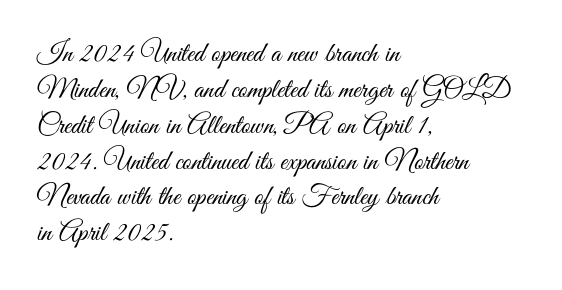
{"serif": "no", "bold": "no", "weight": "light", "width": "condensed", "stroke_contrast": "medium", "x_height": "small", "monospaced": "no", "underline": "no", "align": "left", "line_spacing": "normal", "line_spacing_ratio": 1.28, "letter_spacing": "normal", "letter_spacing_em": 0.0, "glyph_px": 28}
